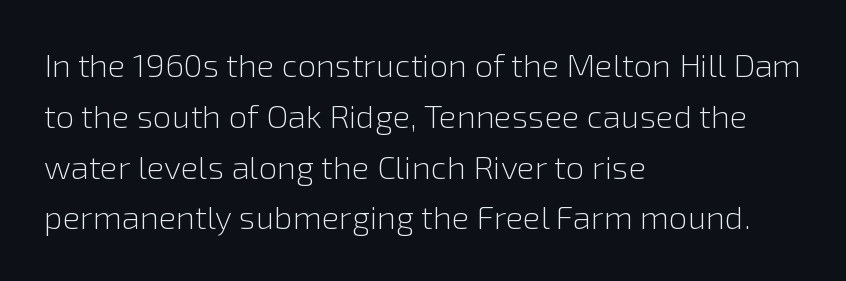
Q: Is the text bold? A: No.
Q: Is the text italic (slanted)? A: No, it is upright.
Q: Is the typeface a serif or a sans-serif typeface? A: Sans-serif.
Q: Is the text underlined? A: No.
Q: How is the paragraph aligned? A: Left-aligned.
Q: Is the spacing between letters normal or unusually wide? A: Normal.
Q: Is the spacing between lines tight, normal or loose? A: Normal.
Q: Width (condensed, normal, or wide)? A: Normal.
Q: x-height? A: Medium.
Q: Monospaced? A: No.
